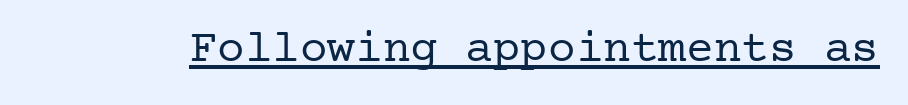
Q: Is the text bold? A: No.
Q: Is the text italic (slanted)? A: No, it is upright.
Q: Is the typeface a serif or a sans-serif typeface? A: Serif.
Q: Is the text underlined? A: Yes.
Q: Is the spacing between letters normal or unusually wide? A: Normal.
Q: Width (condensed, normal, or wide)? A: Normal.
Q: Stroke contrast? A: Low.
Q: x-height? A: Medium.
